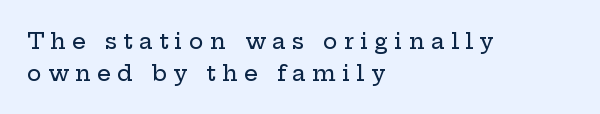
Glance below the letters and you will spot only blank space. The specimen reads as upright at a glance. Caption: expanded tracking, letters set apart. The designer left line spacing at the default.
